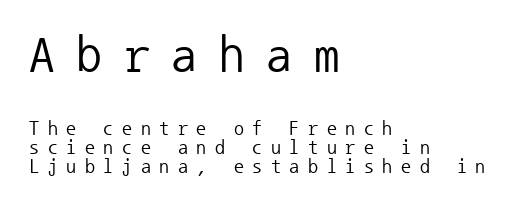
Q: Is the text bold? A: No.
Q: Is the text italic (slanted)? A: No, it is upright.
Q: Is the typeface a serif or a sans-serif typeface? A: Sans-serif.
Q: Is the text underlined? A: No.
Q: How is the paragraph aligned? A: Left-aligned.
Q: Is the spacing between letters normal or unusually wide? A: Unusually wide.
Q: Is the spacing between lines tight, normal or loose? A: Tight.
Q: Which block of text is set in a larger size, the first (top) or the second (bottom)? A: The first (top) one.
Q: Width (condensed, normal, or wide)? A: Normal.
Q: Stroke contrast? A: Low.
Q: x-height? A: Medium.
Q: Monospaced? A: Yes.
